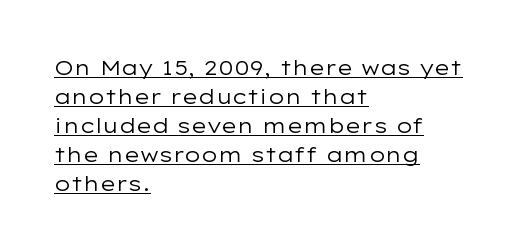
Q: Is the text bold? A: No.
Q: Is the text italic (slanted)? A: No, it is upright.
Q: Is the text underlined? A: Yes.
Q: How is the paragraph aligned? A: Left-aligned.
Q: Is the spacing between letters normal or unusually wide? A: Normal.
Q: Is the spacing between lines tight, normal or loose? A: Normal.
